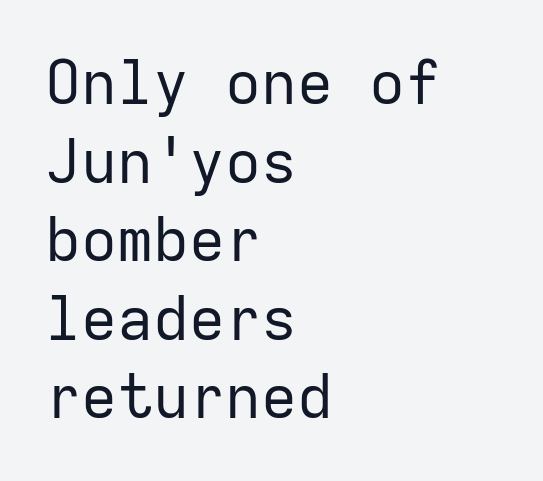
Honestly, the row spacing looks completely unremarkable. The glyphs in this specimen are sans serif. A student would call this left alignment; a typographer would say flush left, rag right. Nobody touched the tracking dial on this one.
